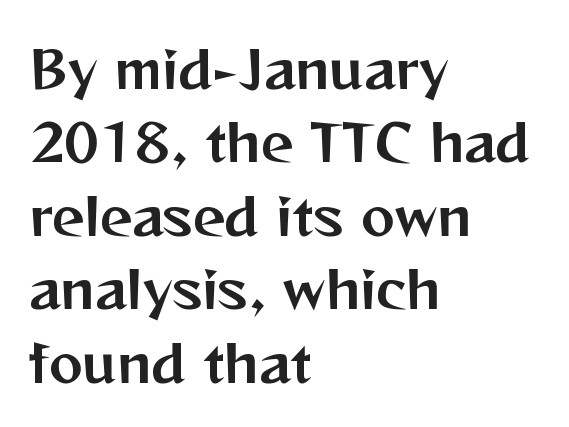
Quick note: not italic, upright. Notice how descenders clear the ascenders below comfortably — that's standard leading. Think of a printed novel: that variable character pitch is what you see here. The type family on display is of the sans-serif kind.
